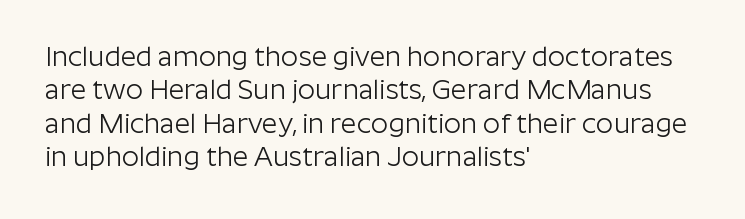
The image shows 27 px text type, upright; set left-aligned, line spacing 1.24x, normal letter spacing, not underlined.
